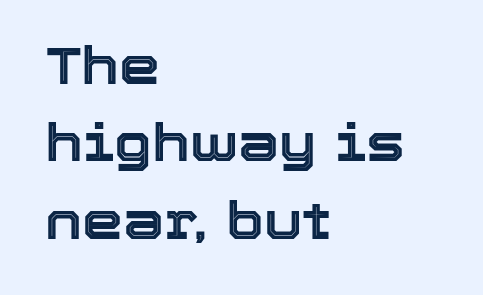
The image shows 52 px text type, upright; set left-aligned, normal line spacing (1.49x), normal letter spacing, not underlined; a medium x-height.
